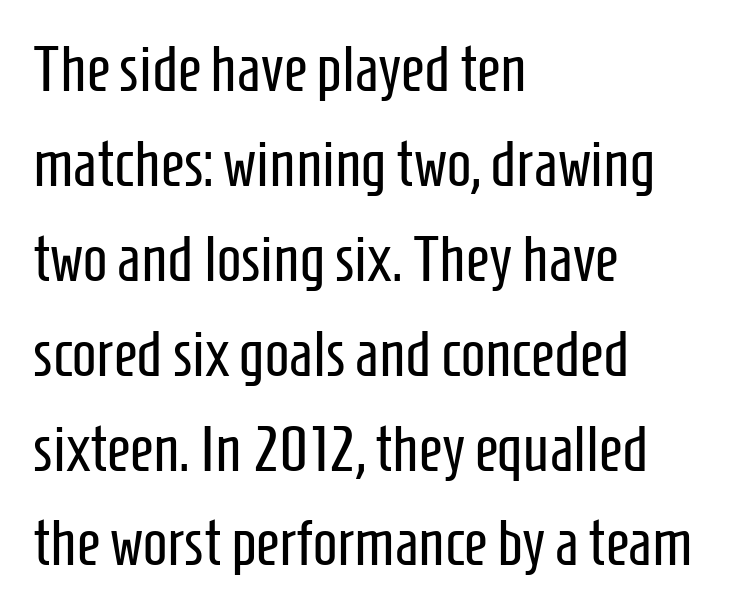
{"serif": "no", "italic": "no", "bold": "no", "weight": "regular", "width": "condensed", "stroke_contrast": "low", "x_height": "medium", "monospaced": "no", "underline": "no", "align": "left", "line_spacing": "normal", "line_spacing_ratio": 1.46, "letter_spacing": "normal", "letter_spacing_em": 0.0, "glyph_px": 65}
